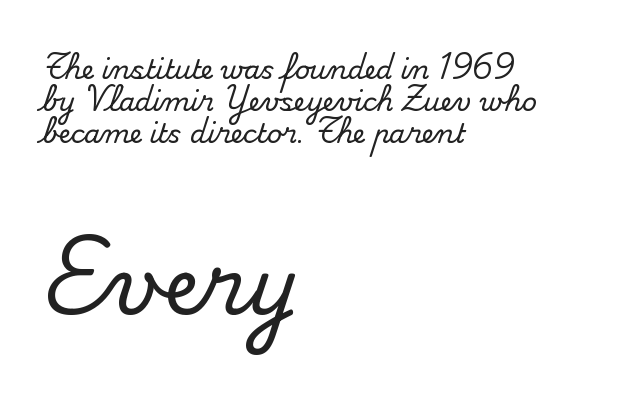
The image shows 79 px text type; set left-aligned, line spacing 1.24x, normal letter spacing, not underlined; the second (bottom) block is 3.04x larger; medium stroke contrast and a small x-height.
